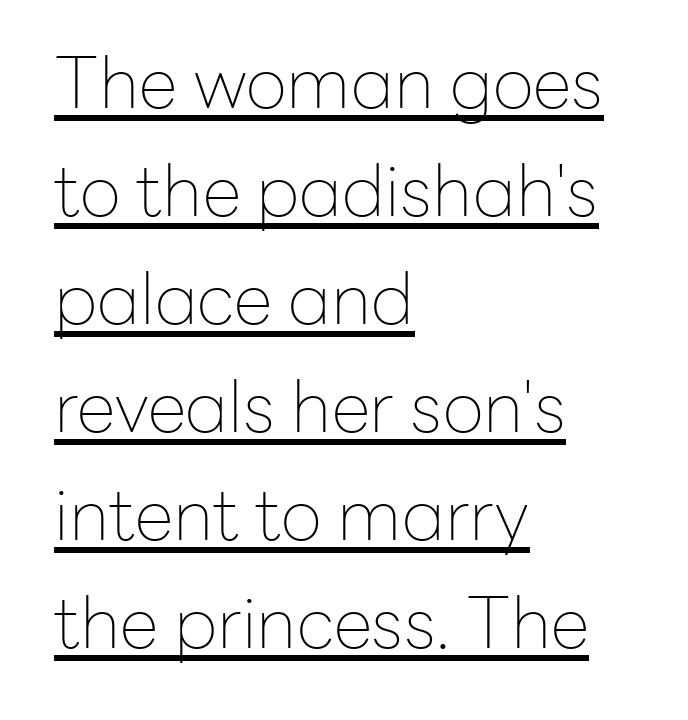
Q: Is the text bold? A: No.
Q: Is the text italic (slanted)? A: No, it is upright.
Q: Is the typeface a serif or a sans-serif typeface? A: Sans-serif.
Q: Is the text underlined? A: Yes.
Q: How is the paragraph aligned? A: Left-aligned.
Q: Is the spacing between letters normal or unusually wide? A: Normal.
Q: Is the spacing between lines tight, normal or loose? A: Normal.
Q: Width (condensed, normal, or wide)? A: Normal.
Q: Stroke contrast? A: Low.
Q: x-height? A: Medium.
Q: Monospaced? A: No.
